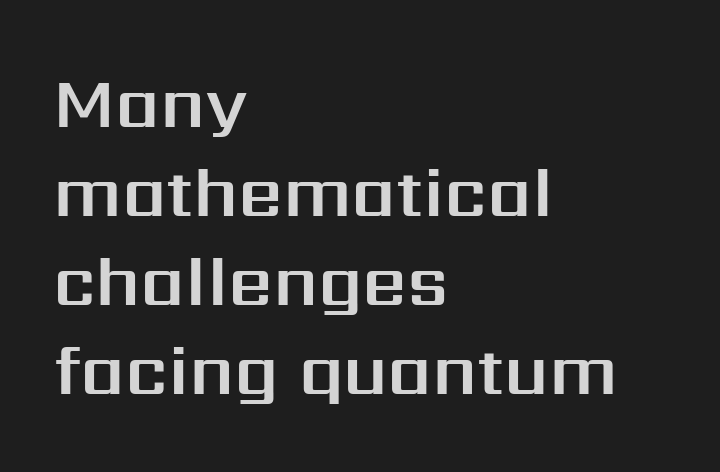
Q: Is the text italic (slanted)? A: No, it is upright.
Q: Is the typeface a serif or a sans-serif typeface? A: Sans-serif.
Q: Is the text underlined? A: No.
Q: How is the paragraph aligned? A: Left-aligned.
Q: Is the spacing between letters normal or unusually wide? A: Normal.
Q: Is the spacing between lines tight, normal or loose? A: Normal.
Q: Width (condensed, normal, or wide)? A: Normal.
Q: Stroke contrast? A: Medium.
Q: x-height? A: Medium.
Q: Monospaced? A: No.
